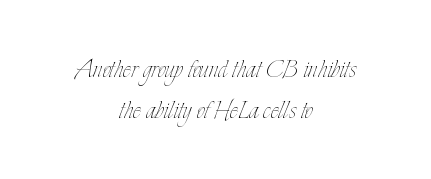
The image shows 31 px thin, condensed type; set centered, normal line spacing (1.31x), normal letter spacing, not underlined; low stroke contrast and a small x-height.
